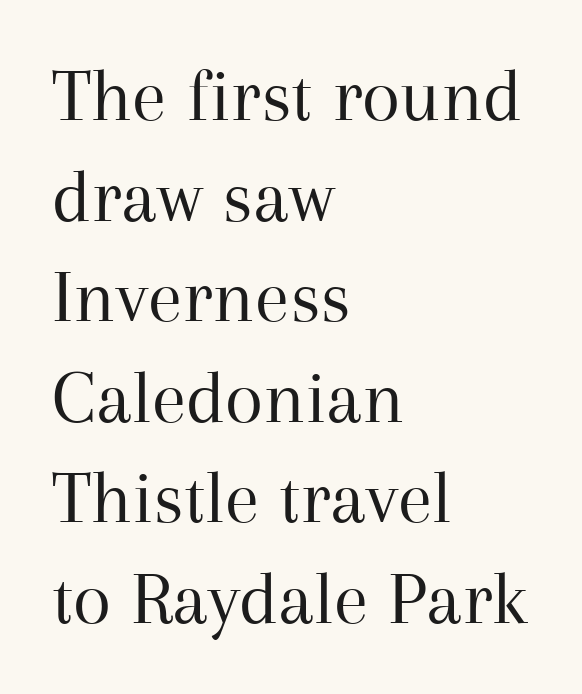
Tracking value appears to be zero — textbook default spacing. Honestly, there is no underline to notice here at all. Compared with a centered layout, this one pins lines to the left instead. Do the characters align in a grid? No, the font is proportional. Small tapered or slab feet sit at the stroke ends, so this counts as serif.
